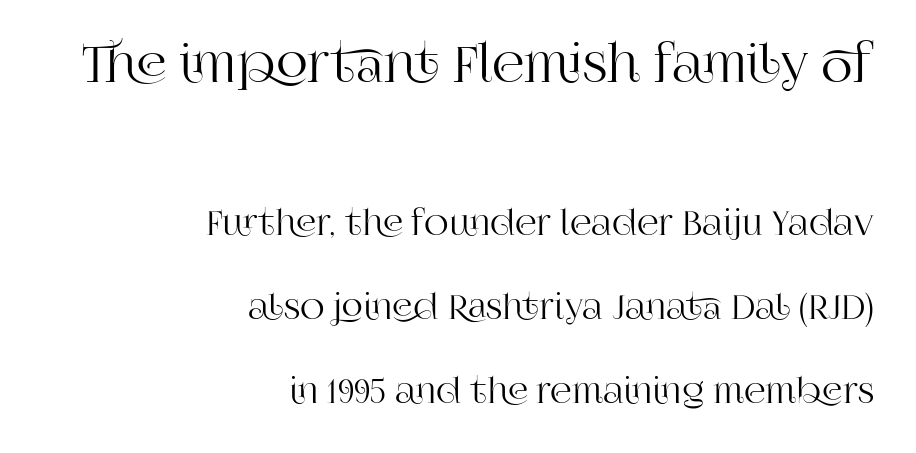
The specimen omits any rule beneath the text block's lines. The rendering shows small feet on the letterforms — a serif design. The ragged edge is on the left, which tells us the setting is flush right. You could not count columns in this text — the font is proportionally spaced. A typesetter would call this zero additional tracking.
